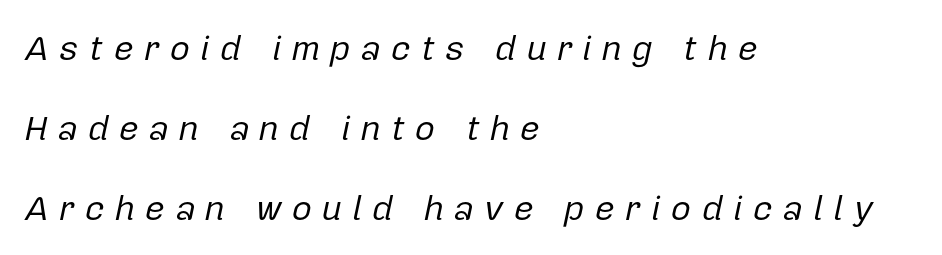
Q: Is the text bold? A: No.
Q: Is the text italic (slanted)? A: Yes, it leans right by about 12 degrees.
Q: Is the text underlined? A: No.
Q: How is the paragraph aligned? A: Left-aligned.
Q: Is the spacing between letters normal or unusually wide? A: Unusually wide.
Q: Is the spacing between lines tight, normal or loose? A: Loose.
Q: Width (condensed, normal, or wide)? A: Normal.
Q: Stroke contrast? A: Low.
Q: x-height? A: Medium.
Q: Monospaced? A: No.
